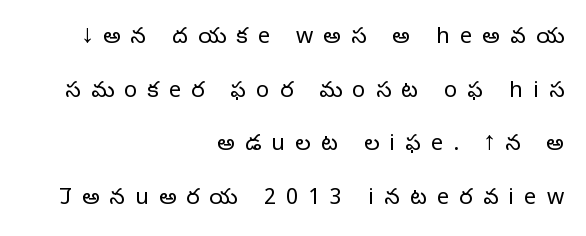
{"italic": "no", "bold": "no", "underline": "no", "align": "right", "line_spacing": "loose", "line_spacing_ratio": 2.44, "letter_spacing": "wide", "letter_spacing_em": 0.46, "glyph_px": 22}
